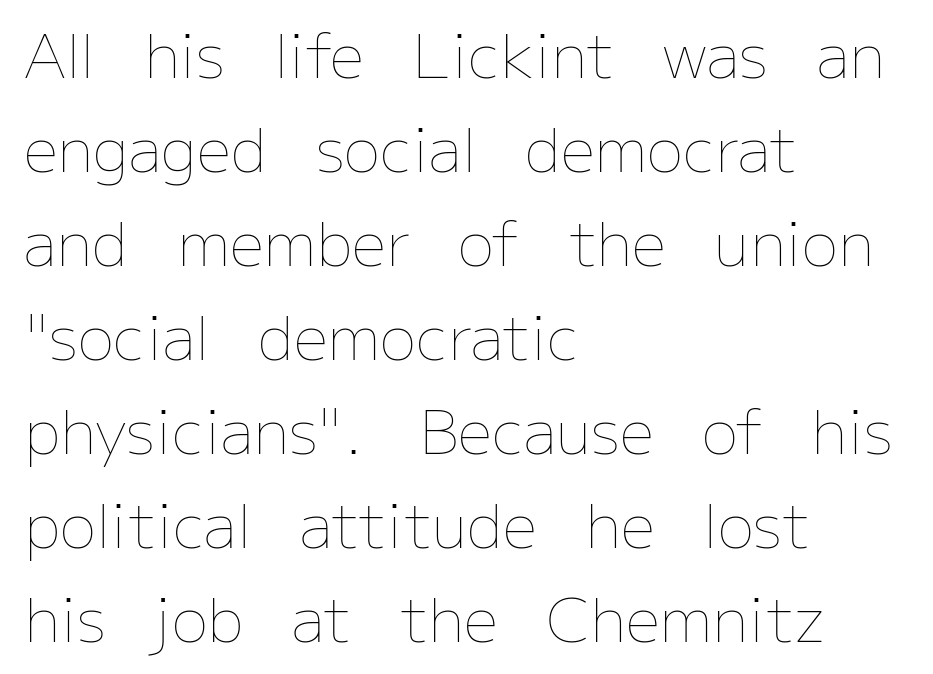
{"italic": "no", "bold": "no", "weight": "thin", "width": "normal", "stroke_contrast": "low", "x_height": "medium", "monospaced": "no", "underline": "no", "align": "left", "line_spacing": "normal", "line_spacing_ratio": 1.54, "letter_spacing": "normal", "letter_spacing_em": 0.0, "glyph_px": 61}
